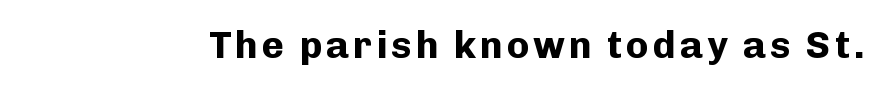
Q: Is the text bold? A: Yes.
Q: Is the text italic (slanted)? A: No, it is upright.
Q: Is the typeface a serif or a sans-serif typeface? A: Sans-serif.
Q: Is the text underlined? A: No.
Q: Width (condensed, normal, or wide)? A: Normal.
Q: Stroke contrast? A: Low.
Q: x-height? A: Medium.
Q: Monospaced? A: No.
